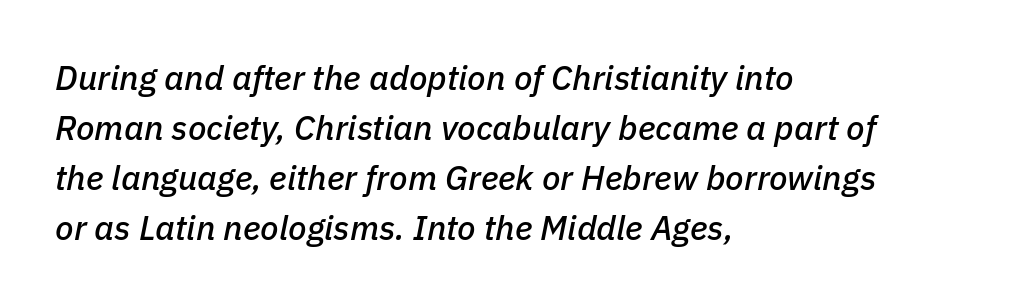
{"italic": "yes", "lean": "right", "slant_degrees": 11, "width": "normal", "stroke_contrast": "low", "x_height": "medium", "monospaced": "no", "underline": "no", "align": "left", "line_spacing": "normal", "line_spacing_ratio": 1.47, "letter_spacing": "normal", "letter_spacing_em": 0.0, "glyph_px": 34}
